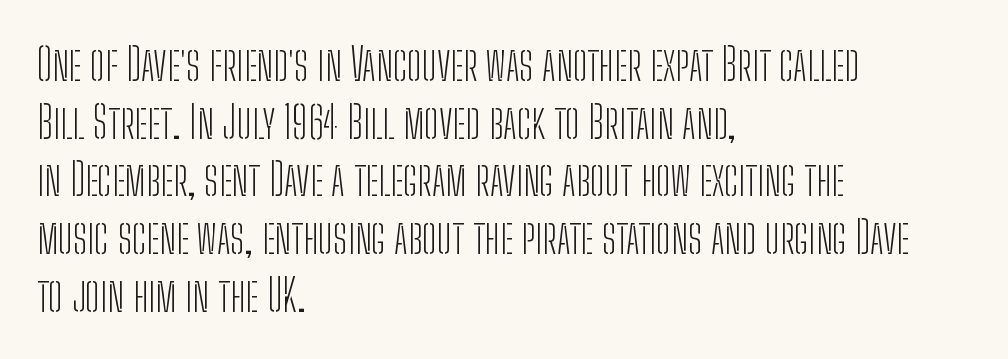
Q: Is the text bold? A: No.
Q: Is the text italic (slanted)? A: No, it is upright.
Q: Is the typeface a serif or a sans-serif typeface? A: Sans-serif.
Q: Is the text underlined? A: No.
Q: How is the paragraph aligned? A: Left-aligned.
Q: Is the spacing between letters normal or unusually wide? A: Normal.
Q: Is the spacing between lines tight, normal or loose? A: Normal.
Q: Width (condensed, normal, or wide)? A: Condensed.
Q: Stroke contrast? A: Low.
Q: x-height? A: Medium.
Q: Monospaced? A: No.
